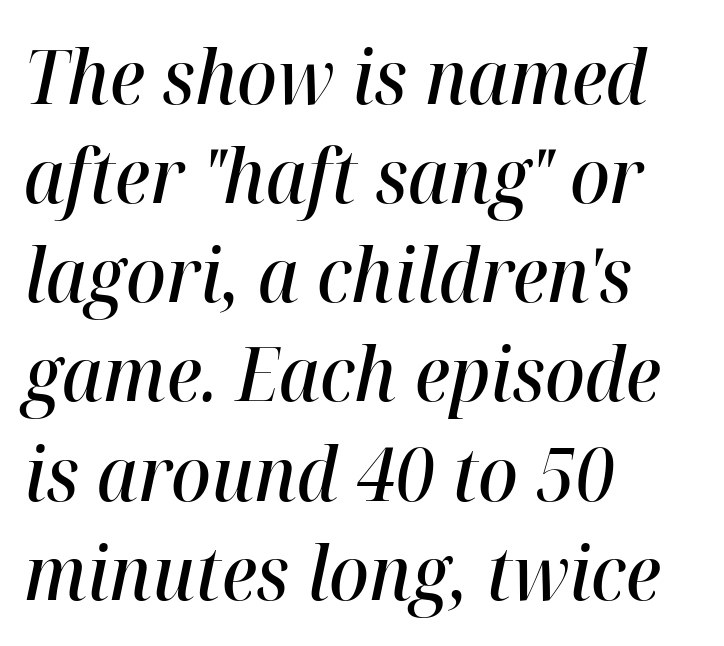
{"italic": "yes", "lean": "right", "slant_degrees": 12, "bold": "semi", "weight": "semibold", "width": "normal", "stroke_contrast": "high", "x_height": "medium", "monospaced": "no", "underline": "no", "align": "left", "line_spacing": "normal", "line_spacing_ratio": 1.34, "letter_spacing": "normal", "letter_spacing_em": 0.0, "glyph_px": 74}
